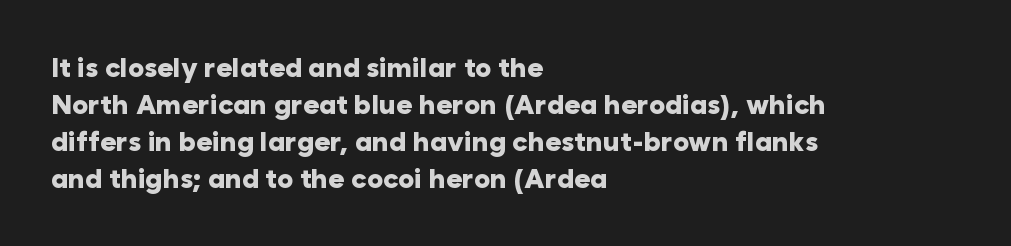
Every character sits straight up, as roman type does. Words appear dense and cohesive because spacing is normal. On the weight axis this lands at bold, roughly 700. In terms of leading, this rendering sits right in the middle.
